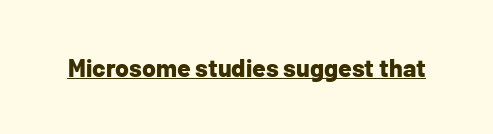
The face used here appears with an underline applied. Nope, not italic — everything's standing straight. This is heavy type, rendered in bold. Nobody touched the tracking dial on this one.
